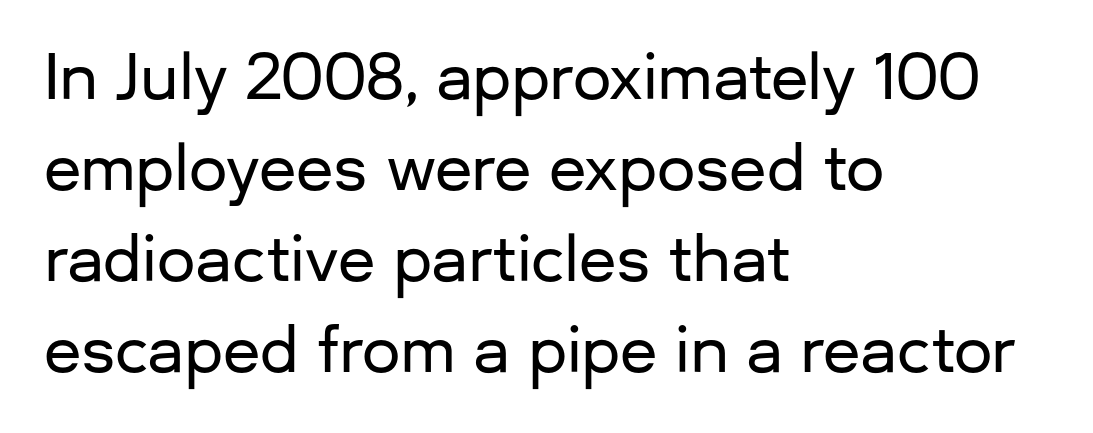
The image shows 61 px sans-serif type, upright; set left-aligned, normal line spacing (1.49x), normal letter spacing, not underlined; low stroke contrast and a medium x-height.
